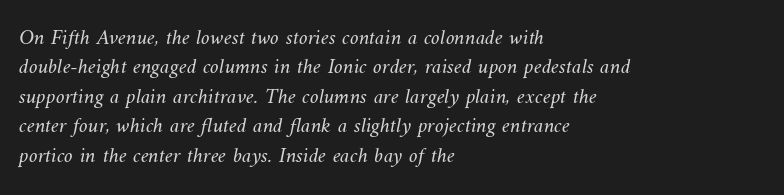
The rendering uses a moderate line-height, typical for paragraphs. Nothing heavy about these letters — not bold at all. In CSS terms this would be text-align: left. No extra tracking has been applied to these lines.
